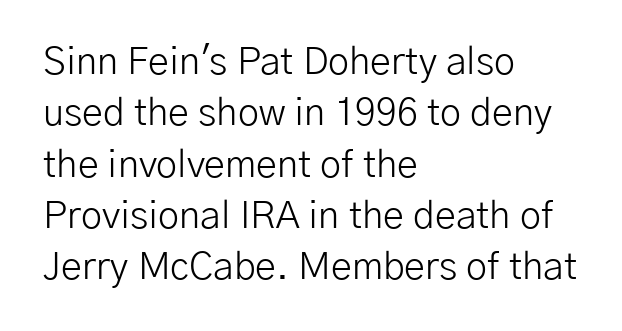
Examine the stroke ends and you'll find no serifs. The typography opts for an upright posture over an oblique one. Stroke mass is kept to a normal reading level or below. Plain, unruled lines of type.
